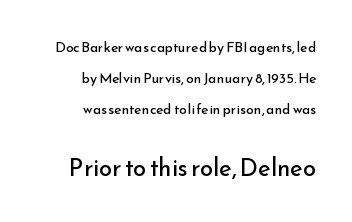
Q: Is the text bold? A: No.
Q: Is the text italic (slanted)? A: No, it is upright.
Q: Is the text underlined? A: No.
Q: How is the paragraph aligned? A: Right-aligned.
Q: Is the spacing between letters normal or unusually wide? A: Normal.
Q: Is the spacing between lines tight, normal or loose? A: Loose.
Q: Which block of text is set in a larger size, the first (top) or the second (bottom)? A: The second (bottom) one.
